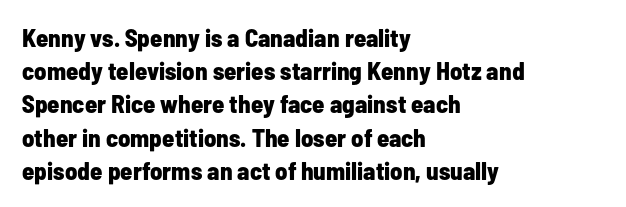
{"italic": "no", "bold": "yes", "underline": "no", "align": "left", "line_spacing": "normal", "line_spacing_ratio": 1.33, "letter_spacing": "normal", "letter_spacing_em": 0.0, "glyph_px": 25}
